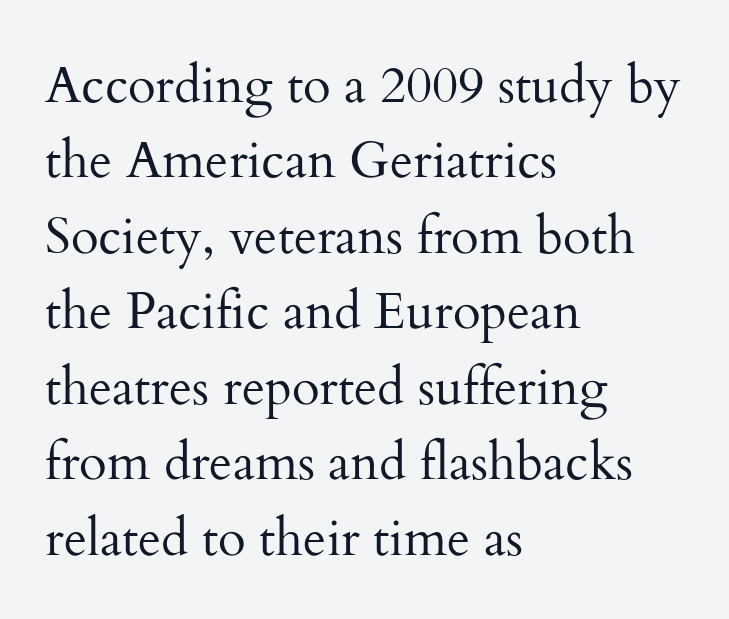
{"serif": "yes", "italic": "no", "bold": "no", "weight": "regular", "width": "normal", "stroke_contrast": "medium", "x_height": "small", "monospaced": "no", "underline": "no", "align": "left", "line_spacing": "normal", "line_spacing_ratio": 1.48, "letter_spacing": "normal", "letter_spacing_em": 0.0, "glyph_px": 51}
